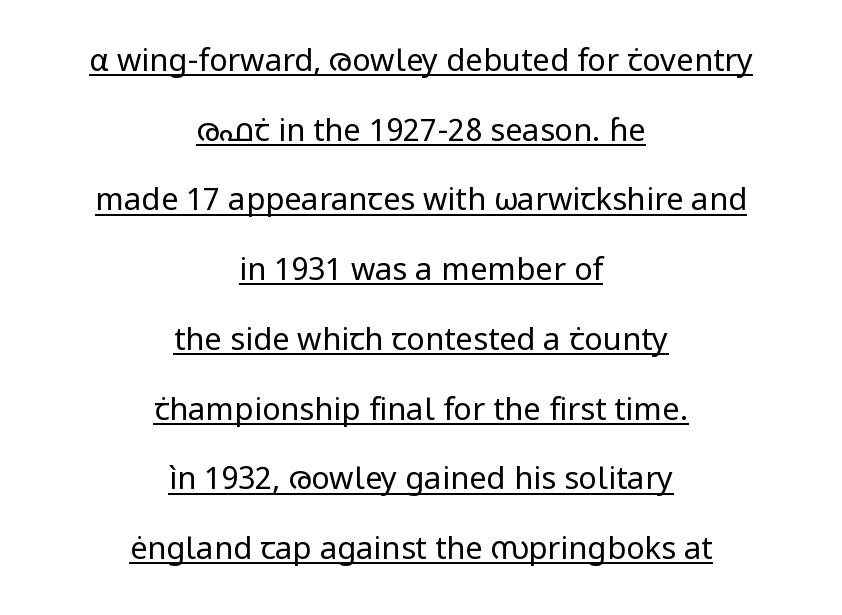
Q: Is the text bold? A: No.
Q: Is the text italic (slanted)? A: No, it is upright.
Q: Is the typeface a serif or a sans-serif typeface? A: Sans-serif.
Q: Is the text underlined? A: Yes.
Q: How is the paragraph aligned? A: Centered.
Q: Is the spacing between letters normal or unusually wide? A: Normal.
Q: Is the spacing between lines tight, normal or loose? A: Loose.
Q: Width (condensed, normal, or wide)? A: Normal.
Q: Stroke contrast? A: Low.
Q: x-height? A: Medium.
Q: Monospaced? A: No.
